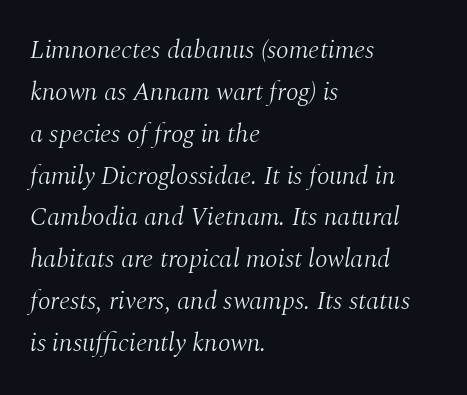
Q: Is the text bold? A: No.
Q: Is the text italic (slanted)? A: Yes, it leans right by about 10 degrees.
Q: Is the text underlined? A: No.
Q: How is the paragraph aligned? A: Left-aligned.
Q: Is the spacing between letters normal or unusually wide? A: Normal.
Q: Is the spacing between lines tight, normal or loose? A: Normal.
